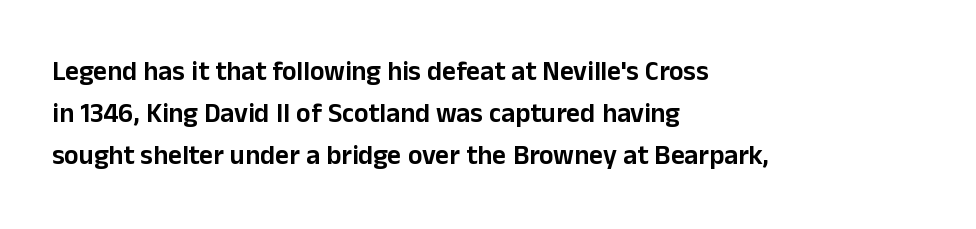
Q: Is the text italic (slanted)? A: No, it is upright.
Q: Is the text underlined? A: No.
Q: How is the paragraph aligned? A: Left-aligned.
Q: Is the spacing between letters normal or unusually wide? A: Normal.
Q: Is the spacing between lines tight, normal or loose? A: Normal.
